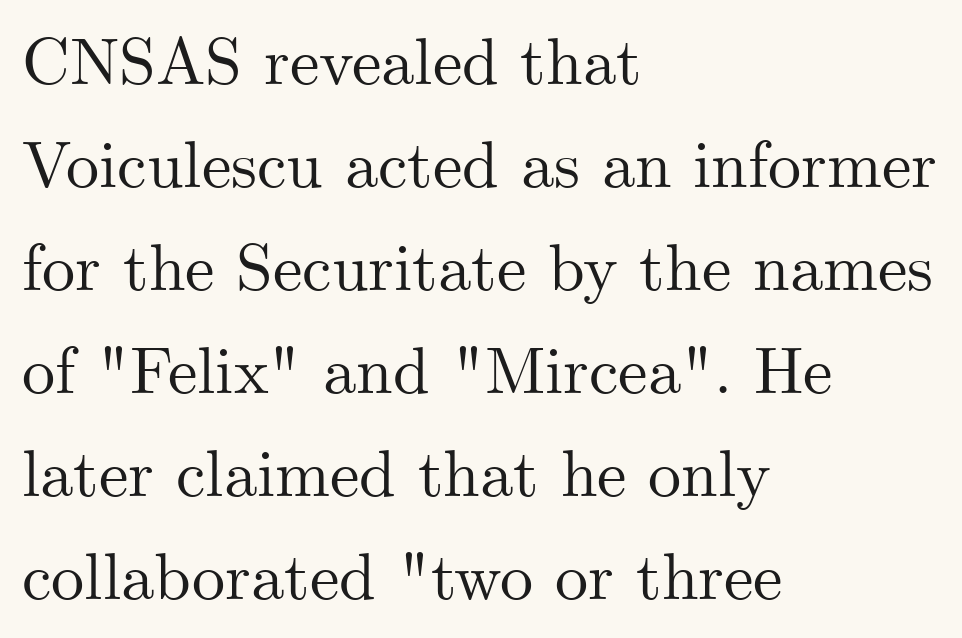
{"serif": "yes", "italic": "no", "width": "normal", "stroke_contrast": "medium", "x_height": "small", "monospaced": "no", "underline": "no", "align": "left", "line_spacing": "normal", "line_spacing_ratio": 1.56, "letter_spacing": "normal", "letter_spacing_em": 0.0, "glyph_px": 66}
